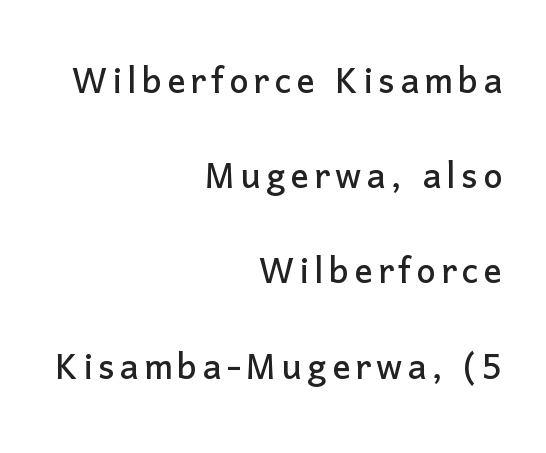
Anything drawn beneath the words? Only blank space. Notice how the stems are strictly vertical — no italics here. Character widths vary here, with narrow letters taking less room than wide ones. Which margin do the lines hug? The right one — the left edge is uneven.
